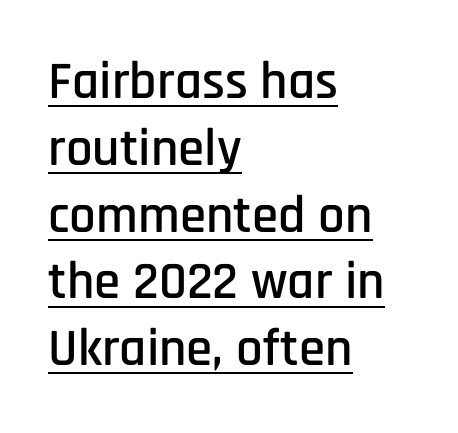
Q: Is the text italic (slanted)? A: No, it is upright.
Q: Is the typeface a serif or a sans-serif typeface? A: Sans-serif.
Q: Is the text underlined? A: Yes.
Q: How is the paragraph aligned? A: Left-aligned.
Q: Is the spacing between letters normal or unusually wide? A: Normal.
Q: Is the spacing between lines tight, normal or loose? A: Normal.
Q: Width (condensed, normal, or wide)? A: Condensed.
Q: Stroke contrast? A: Low.
Q: x-height? A: Large.
Q: Monospaced? A: No.
